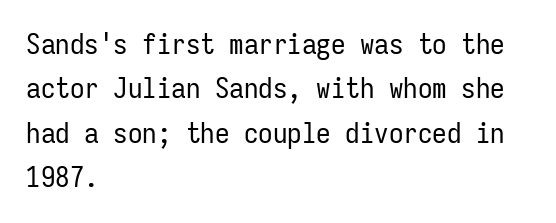
The image shows 29 px regular-weight, condensed sans-serif type, upright, monospaced; set left-aligned, normal line spacing (1.53x), normal letter spacing, not underlined; low stroke contrast and a medium x-height.
